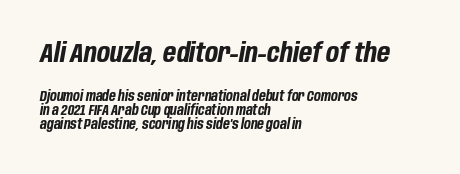
One glance says dense: line gaps are narrower than usual. Default kerning and tracking; the words read as compact shapes. The compositor pushed each line to the left boundary. The glyphs have the mass of a bold cut.
